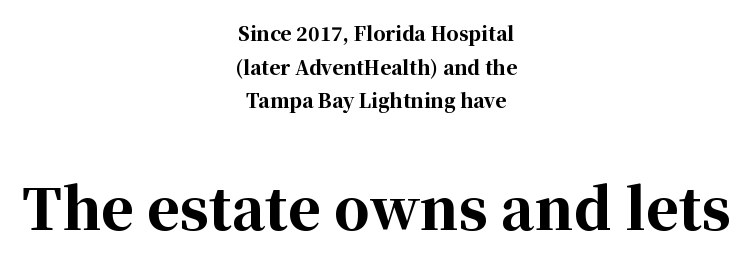
Layout note: lines centered. The line texture is even and compact thanks to regular tracking. The letters advance in unequal steps, a hallmark of proportional type. Italic? Not at all — the glyphs are vertical. Each letter's strokes conclude with small projecting serifs.
